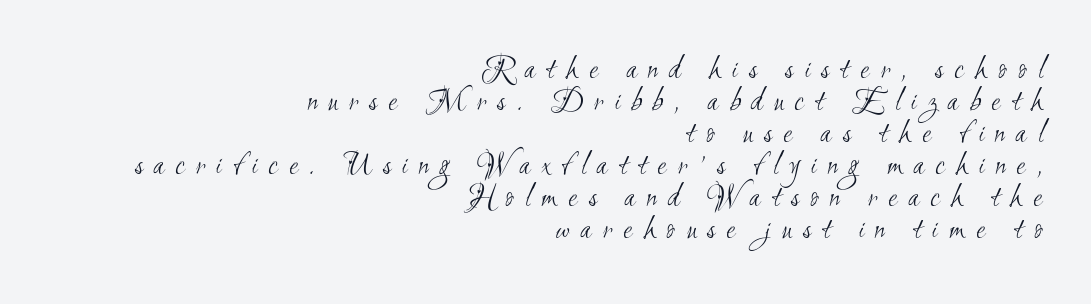
The image shows 33 px light, condensed sans-serif type; set right-aligned, tight line spacing (0.97x), unusually wide letter spacing (+0.33 em), not underlined; medium stroke contrast and a small x-height.
